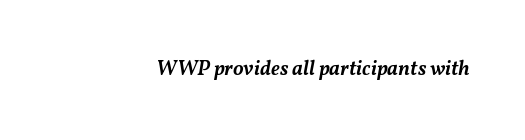
{"italic": "yes", "lean": "right", "slant_degrees": 11, "bold": "semi", "underline": "no", "letter_spacing": "normal", "letter_spacing_em": 0.0, "glyph_px": 21}
